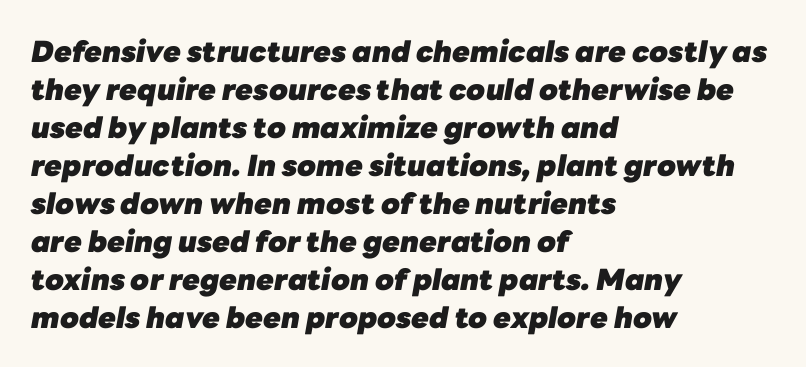
The image shows 29 px heavy type, italic (leaning right); set left-aligned, normal line spacing (1.31x), normal letter spacing, not underlined; low stroke contrast and a medium x-height.
